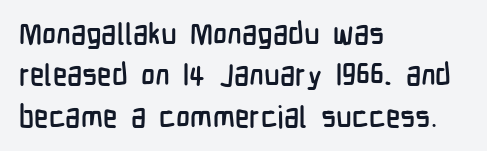
Q: Is the text italic (slanted)? A: No, it is upright.
Q: Is the typeface a serif or a sans-serif typeface? A: Sans-serif.
Q: Is the text underlined? A: No.
Q: How is the paragraph aligned? A: Left-aligned.
Q: Is the spacing between letters normal or unusually wide? A: Normal.
Q: Is the spacing between lines tight, normal or loose? A: Normal.
Q: Width (condensed, normal, or wide)? A: Condensed.
Q: Stroke contrast? A: Low.
Q: x-height? A: Medium.
Q: Monospaced? A: No.
